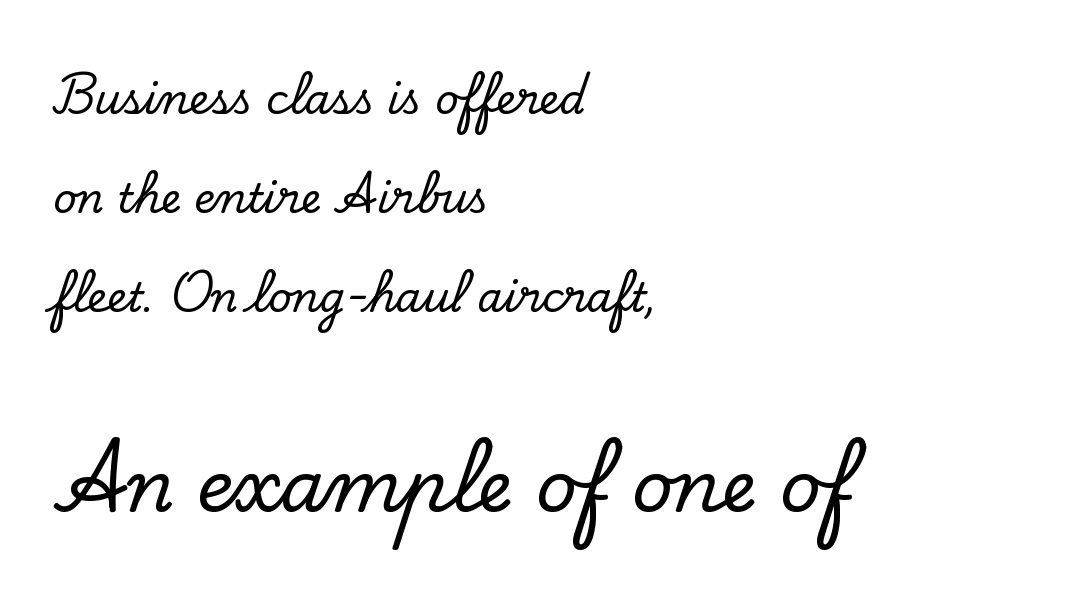
Q: Is the text italic (slanted)? A: Yes.
Q: Is the typeface a serif or a sans-serif typeface? A: Serif.
Q: Is the text underlined? A: No.
Q: How is the paragraph aligned? A: Left-aligned.
Q: Is the spacing between letters normal or unusually wide? A: Normal.
Q: Is the spacing between lines tight, normal or loose? A: Loose.
Q: Which block of text is set in a larger size, the first (top) or the second (bottom)? A: The second (bottom) one.
Q: Width (condensed, normal, or wide)? A: Normal.
Q: Stroke contrast? A: Low.
Q: x-height? A: Small.
Q: Monospaced? A: No.
